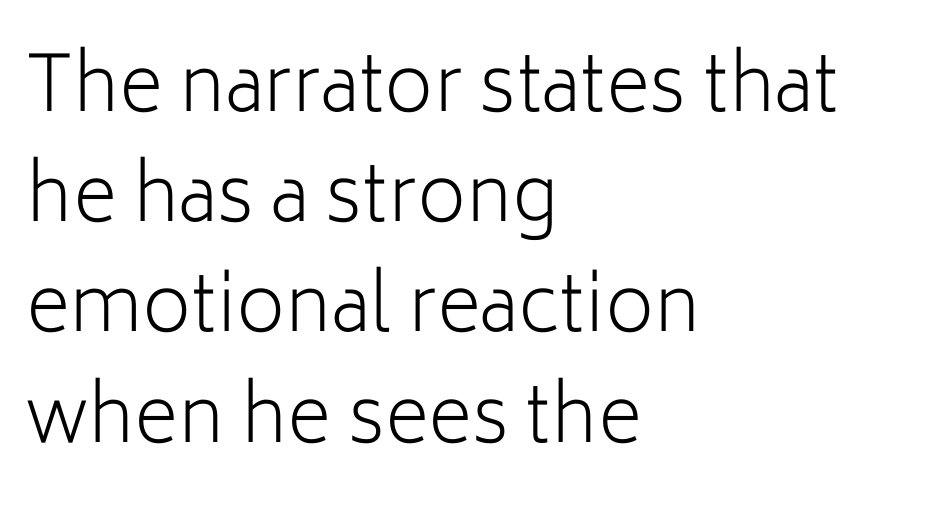
The image shows 76 px light sans-serif type, upright; set left-aligned, normal line spacing (1.45x), normal letter spacing, not underlined; low stroke contrast and a medium x-height.
